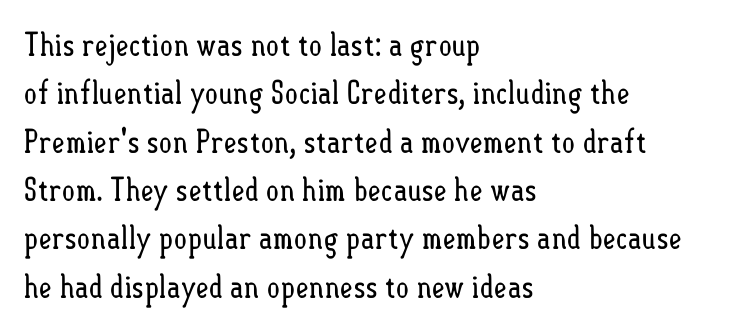
The image shows 32 px regular-weight, condensed type, upright; set left-aligned, normal line spacing (1.51x), normal letter spacing, not underlined; low stroke contrast and a small x-height.
